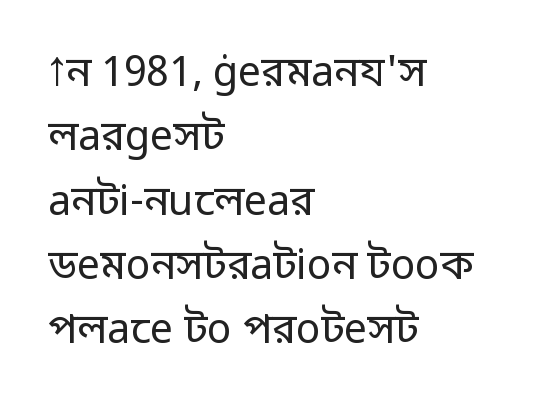
{"serif": "no", "italic": "no", "bold": "no", "weight": "regular", "width": "normal", "stroke_contrast": "low", "x_height": "medium", "monospaced": "no", "underline": "no", "align": "left", "line_spacing": "normal", "line_spacing_ratio": 1.57, "letter_spacing": "normal", "letter_spacing_em": 0.0, "glyph_px": 41}
